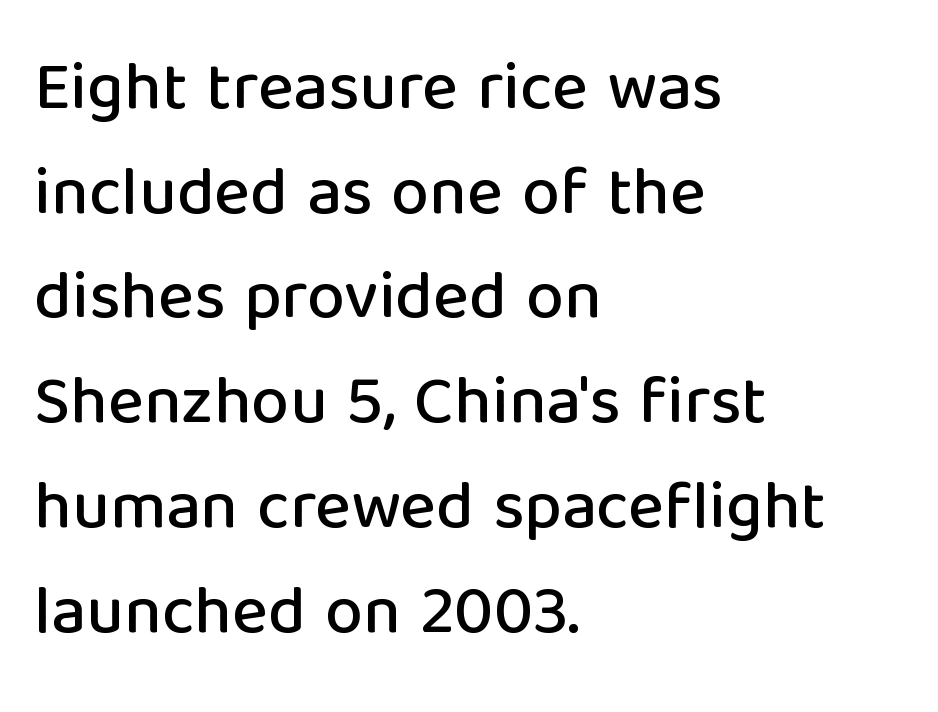
The line texture is even and compact thanks to regular tracking. Check under the words: just untouched page. Examine the stroke ends and you'll find no serifs. The block of text has a typical density, with ordinary space between rows. Spacing verdict: proportional, widths tailored to each character. It's the straight-up-and-down kind of type.
